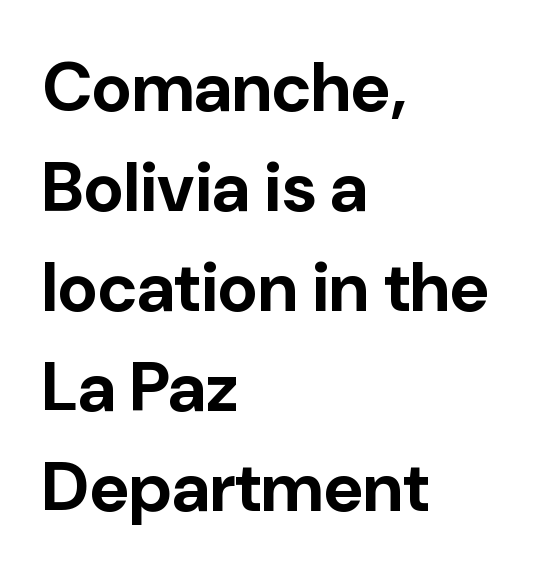
The face used here is proportionally spaced, like ordinary book or web type. The rendering uses a moderate line-height, typical for paragraphs. Unlike italic type, these characters show no tilt at all. Bare-footed words on every line. Where is the straight margin? On the left. Stroke thickness is high; the sample reads as a true bold.
